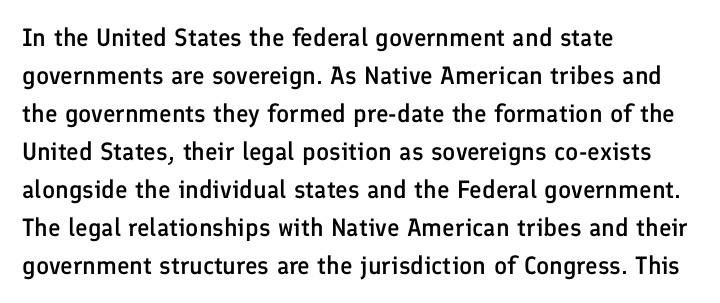
The image shows 25 px text type, upright; set left-aligned, normal line spacing (1.52x), normal letter spacing, not underlined.
